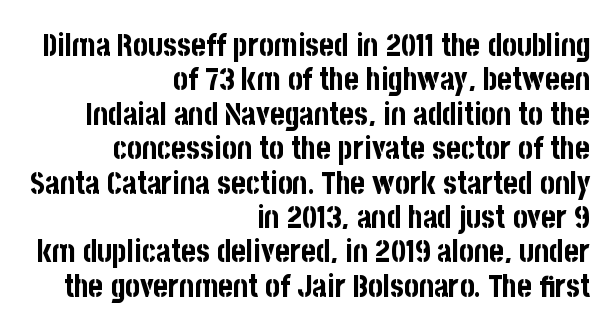
The image shows 31 px bold, condensed sans-serif type, upright; set right-aligned, tight line spacing (1.11x), normal letter spacing, not underlined; low stroke contrast and a large x-height.
